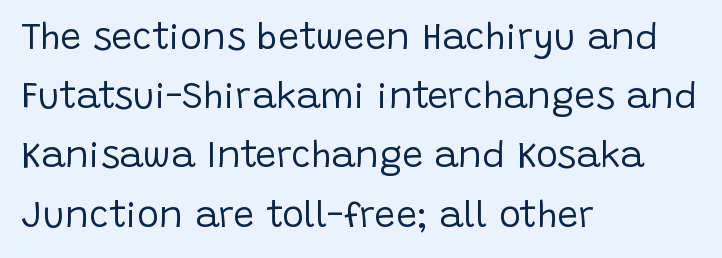
The image shows 37 px regular-weight sans-serif type, upright; set left-aligned, normal line spacing (1.6x), normal letter spacing, not underlined; low stroke contrast and a large x-height.
